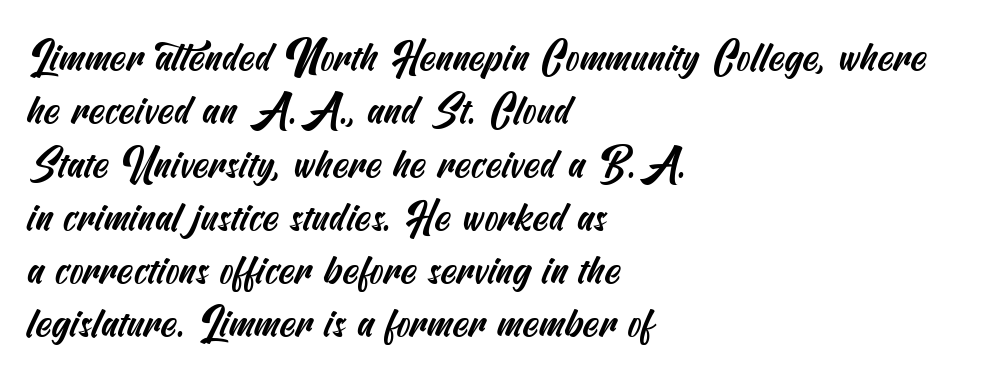
The image shows 41 px condensed sans-serif type; set left-aligned, normal line spacing (1.3x), normal letter spacing, not underlined; medium stroke contrast and a small x-height.
